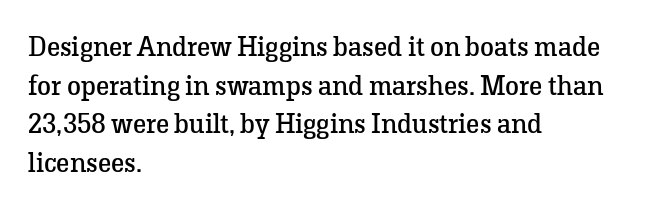
Q: Is the text bold? A: No.
Q: Is the text italic (slanted)? A: No, it is upright.
Q: Is the typeface a serif or a sans-serif typeface? A: Serif.
Q: Is the text underlined? A: No.
Q: How is the paragraph aligned? A: Left-aligned.
Q: Is the spacing between letters normal or unusually wide? A: Normal.
Q: Is the spacing between lines tight, normal or loose? A: Normal.
Q: Width (condensed, normal, or wide)? A: Normal.
Q: Stroke contrast? A: Low.
Q: x-height? A: Medium.
Q: Monospaced? A: No.
